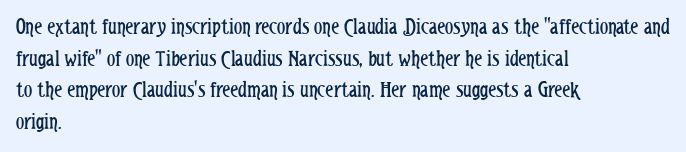
The image shows 23 px text type, upright; set left-aligned, normal line spacing (1.38x), normal letter spacing, not underlined.
